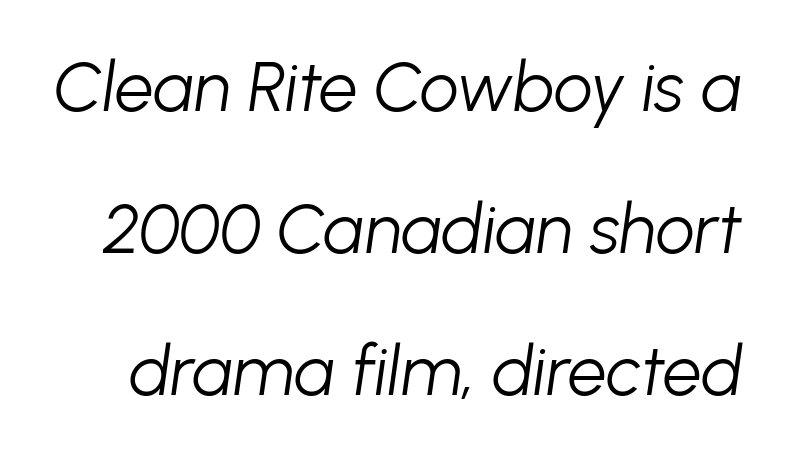
The lettering tilts uniformly, giving the passage an italic look. Heaviness? Minimal to ordinary, like unemphasized prose. A great deal of white space separates one row of letters from the next. In terms of letterspacing, this is plain default setting.
